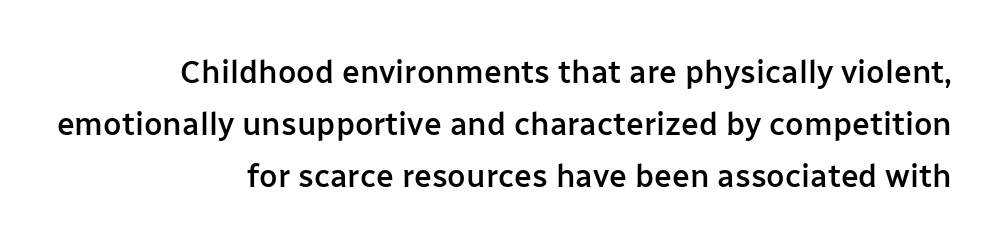
The image shows 32 px semibold sans-serif type, upright; set right-aligned, normal line spacing (1.62x), normal letter spacing, not underlined; low stroke contrast and a medium x-height.
